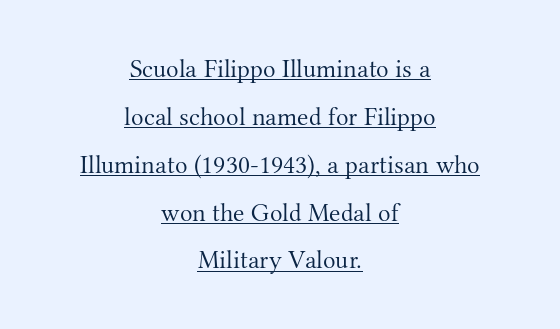
It's the straight-up-and-down kind of type. Beneath each row of characters lies a ruled line. One-word summary of the alignment: center. Nothing unusual about the tracking: characters are spaced as the font intends. Summary of weight: not heavy and not bold.
